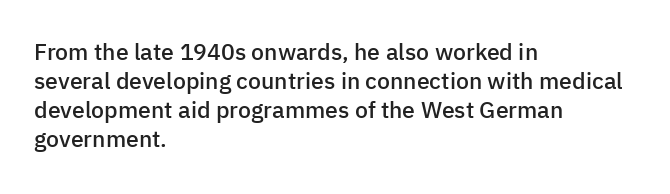
The image shows 23 px text type, upright; set left-aligned, normal line spacing (1.26x), normal letter spacing, not underlined.
